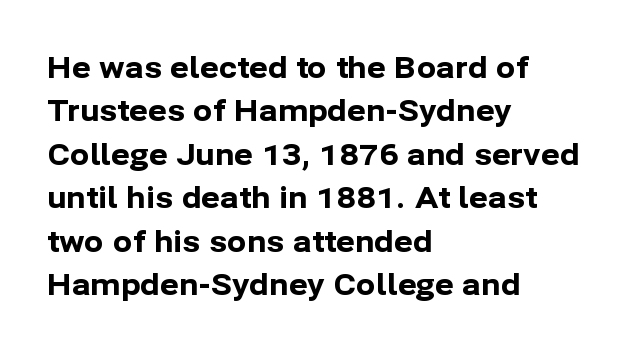
How would I describe the line gaps? Plain and ordinary. This rendering leaves character spacing at its baseline value. Looks like regular typesetting: each glyph gets only the width it needs. The passage shown is typeset with a sans-serif family. A clean baseline with only descenders dipping below it. Weight: bold.
